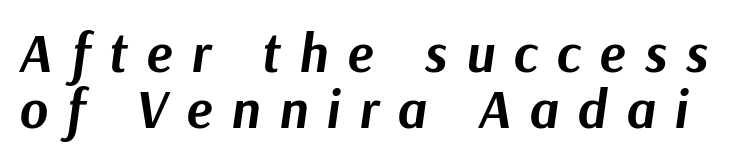
Q: Is the text bold? A: Yes.
Q: Is the text italic (slanted)? A: Yes, it leans right by about 9 degrees.
Q: Is the text underlined? A: No.
Q: Is the spacing between letters normal or unusually wide? A: Unusually wide.
Q: Is the spacing between lines tight, normal or loose? A: Tight.
Q: Width (condensed, normal, or wide)? A: Normal.
Q: Stroke contrast? A: Medium.
Q: x-height? A: Medium.
Q: Monospaced? A: No.
